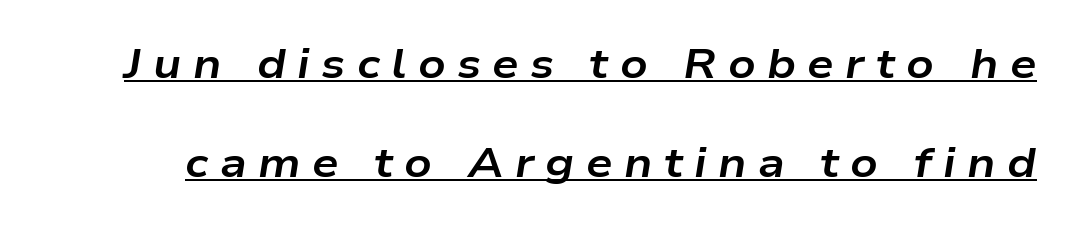
The rendering uses natural spacing where letterforms have individual widths. If you drew a line through each stem, it would be angled. Beneath each row of characters lies a ruled line. One glance says open: line gaps are wider than usual. Does extra space separate the letters? Yes, quite a lot of it.
